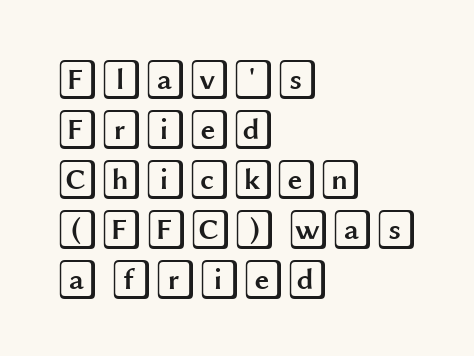
{"italic": "no", "width": "wide", "x_height": "large", "underline": "no", "align": "left", "line_spacing": "normal", "line_spacing_ratio": 1.25, "letter_spacing": "normal", "letter_spacing_em": 0.0, "glyph_px": 40}
